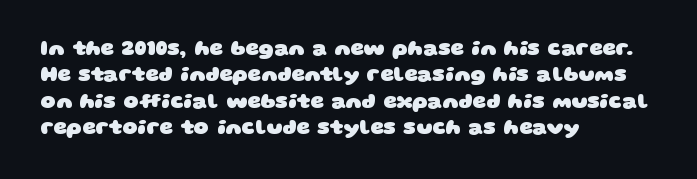
Q: Is the text bold? A: Yes.
Q: Is the text underlined? A: No.
Q: How is the paragraph aligned? A: Left-aligned.
Q: Is the spacing between letters normal or unusually wide? A: Normal.
Q: Is the spacing between lines tight, normal or loose? A: Normal.
